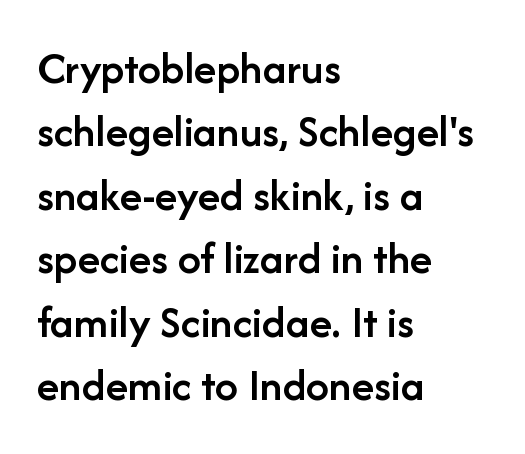
Q: Is the text bold? A: Semi-bold.
Q: Is the text italic (slanted)? A: No, it is upright.
Q: Is the typeface a serif or a sans-serif typeface? A: Sans-serif.
Q: Is the text underlined? A: No.
Q: How is the paragraph aligned? A: Left-aligned.
Q: Is the spacing between letters normal or unusually wide? A: Normal.
Q: Is the spacing between lines tight, normal or loose? A: Normal.
Q: Width (condensed, normal, or wide)? A: Normal.
Q: Stroke contrast? A: Low.
Q: x-height? A: Medium.
Q: Monospaced? A: No.
